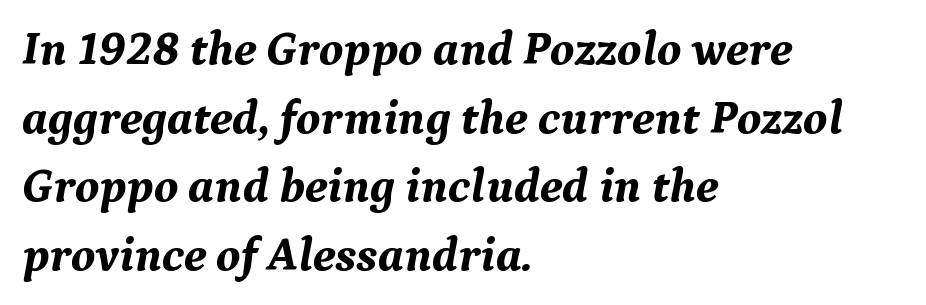
The rendering uses a bold face; every stroke is thick and dark. Small tapered or slab feet sit at the stroke ends, so this counts as serif. Style check: oblique. Here the designer chose a conventional face with non-uniform glyph widths. Compared with typical body copy, the letter spacing here is the same. Successive baselines arrive at the customary interval.
